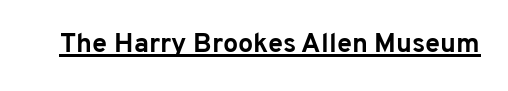
The letters stand straight up with perfectly vertical stems. Between one letter and the next there's only the usual sliver of space. Underlining? Definitely there. Strokes here are thick enough to call this a true bold.
